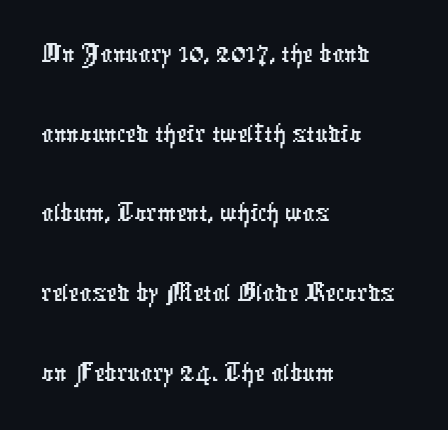
{"serif": "no", "width": "condensed", "stroke_contrast": "low", "x_height": "medium", "monospaced": "no", "underline": "no", "align": "left", "line_spacing": "normal", "line_spacing_ratio": 1.35, "letter_spacing": "normal", "letter_spacing_em": 0.0, "glyph_px": 59}
